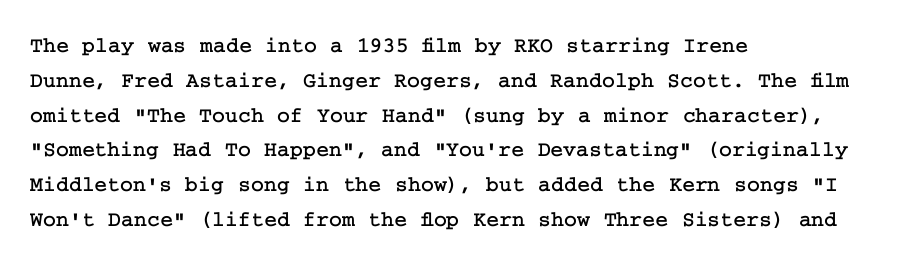
Q: Is the text italic (slanted)? A: No, it is upright.
Q: Is the text underlined? A: No.
Q: How is the paragraph aligned? A: Left-aligned.
Q: Is the spacing between letters normal or unusually wide? A: Normal.
Q: Is the spacing between lines tight, normal or loose? A: Normal.
